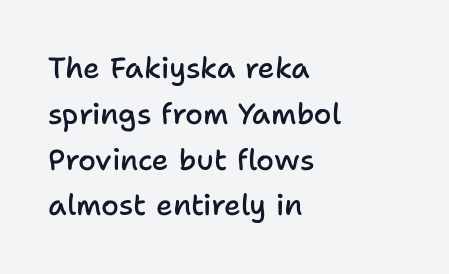
Q: Is the text bold? A: Semi-bold.
Q: Is the text italic (slanted)? A: No, it is upright.
Q: Is the typeface a serif or a sans-serif typeface? A: Sans-serif.
Q: Is the text underlined? A: No.
Q: How is the paragraph aligned? A: Left-aligned.
Q: Is the spacing between letters normal or unusually wide? A: Normal.
Q: Is the spacing between lines tight, normal or loose? A: Normal.
Q: Width (condensed, normal, or wide)? A: Normal.
Q: Stroke contrast? A: Low.
Q: x-height? A: Medium.
Q: Monospaced? A: No.
